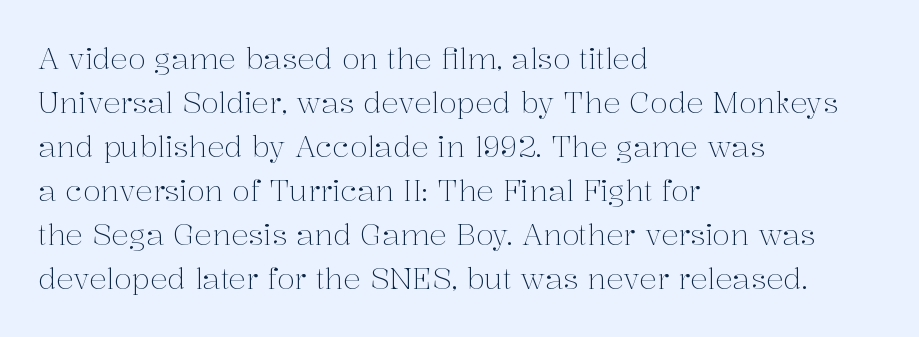
Characters remain perfectly vertical along every line. A typesetter would call this zero additional tracking. The rendering shows small feet on the letterforms — a serif design. Varying glyph widths throughout — classic text-font behaviour. Left-aligned paragraph, ragged on the right. The letters look calm and open, with moderate or lighter stems.
